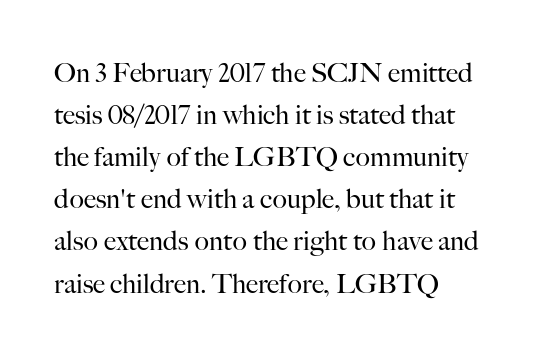
{"italic": "no", "bold": "no", "underline": "no", "line_spacing": "normal", "line_spacing_ratio": 1.56, "letter_spacing": "normal", "letter_spacing_em": 0.0, "glyph_px": 27}
